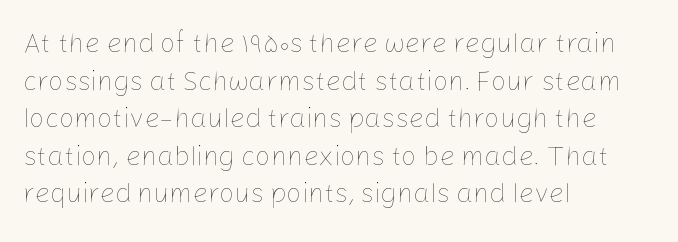
Notice how the stems are strictly vertical — no italics here. A bare baseline throughout the passage. Inter-character spacing is left at the font's built-in metrics. Vertical spacing — default. The ragged edge is on the right, which tells us the setting is flush left. The font sits on the lighter half of the weight spectrum, regular included.
